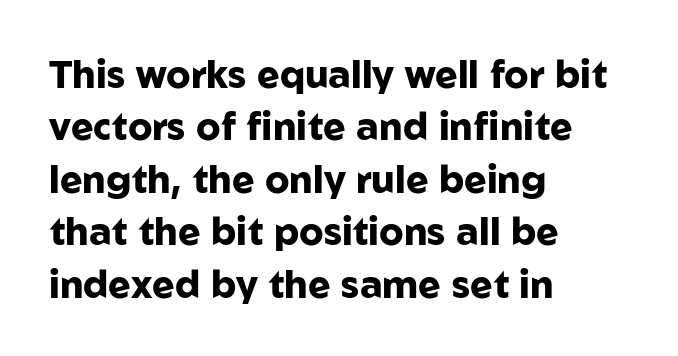
Letterform terminals end flat and unadorned throughout the passage. Here the designer chose a conventional face with non-uniform glyph widths. Casual observation: everything's shoved over to the left. The passage shown stacks its lines at a standard gap.
